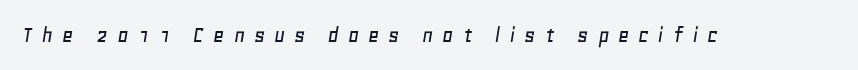
{"italic": "yes", "lean": "right", "slant_degrees": 11, "underline": "no", "letter_spacing": "wide", "letter_spacing_em": 0.37, "glyph_px": 24}
